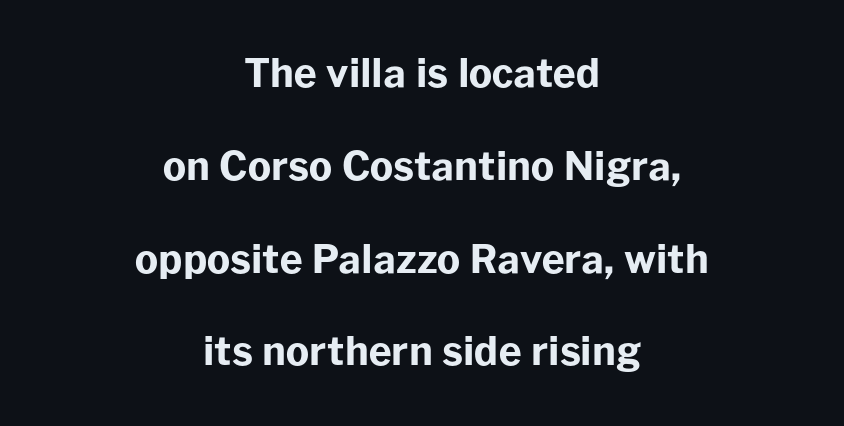
Is there much room between lines? Yes — plenty of vertical air separates them. Do the characters align in a grid? No, the font is proportional. Classification — sans serif. Typesetter's note: full bold, strokes at maximum text heaviness.
